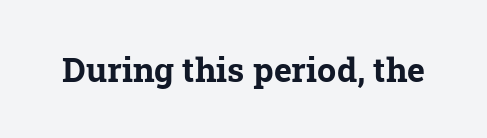
{"serif": "yes", "bold": "yes", "weight": "bold", "width": "normal", "stroke_contrast": "low", "x_height": "medium", "monospaced": "no", "underline": "no", "letter_spacing": "normal", "letter_spacing_em": 0.0, "glyph_px": 34}
